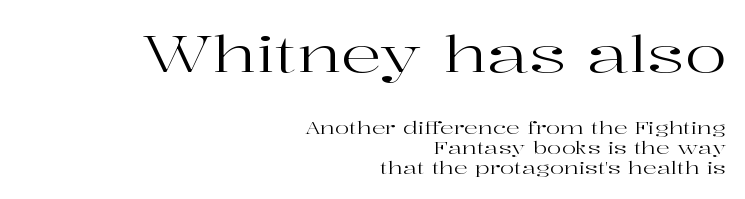
Q: Is the text bold? A: No.
Q: Is the text italic (slanted)? A: No, it is upright.
Q: Is the typeface a serif or a sans-serif typeface? A: Serif.
Q: Is the text underlined? A: No.
Q: How is the paragraph aligned? A: Right-aligned.
Q: Is the spacing between letters normal or unusually wide? A: Normal.
Q: Is the spacing between lines tight, normal or loose? A: Tight.
Q: Which block of text is set in a larger size, the first (top) or the second (bottom)? A: The first (top) one.
Q: Width (condensed, normal, or wide)? A: Wide.
Q: Stroke contrast? A: High.
Q: x-height? A: Medium.
Q: Monospaced? A: No.
